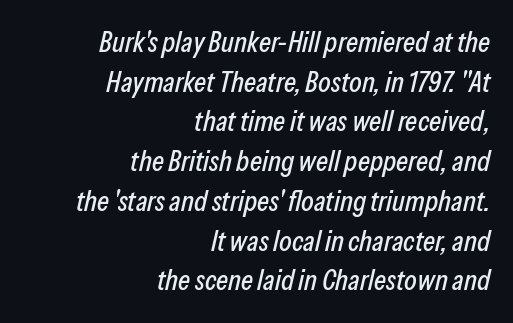
Q: Is the text italic (slanted)? A: Yes, it leans right by about 13 degrees.
Q: Is the text underlined? A: No.
Q: How is the paragraph aligned? A: Right-aligned.
Q: Is the spacing between letters normal or unusually wide? A: Normal.
Q: Is the spacing between lines tight, normal or loose? A: Normal.
Q: Width (condensed, normal, or wide)? A: Condensed.
Q: Stroke contrast? A: Low.
Q: x-height? A: Medium.
Q: Monospaced? A: No.
